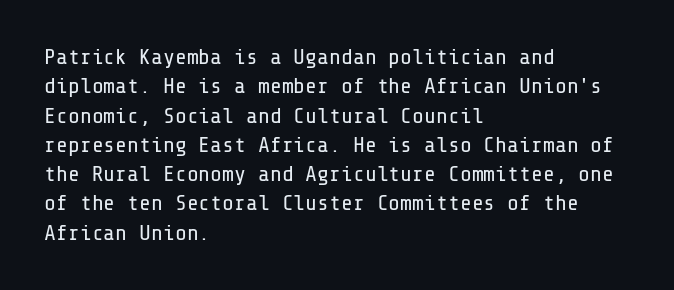
The image shows 22 px text type, upright; set left-aligned, normal line spacing (1.33x), normal letter spacing, not underlined.
